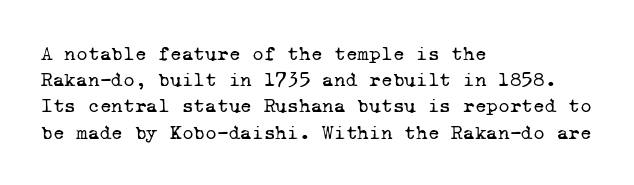
The image shows 20 px text type; set left-aligned, normal line spacing (1.31x), normal letter spacing, not underlined.
